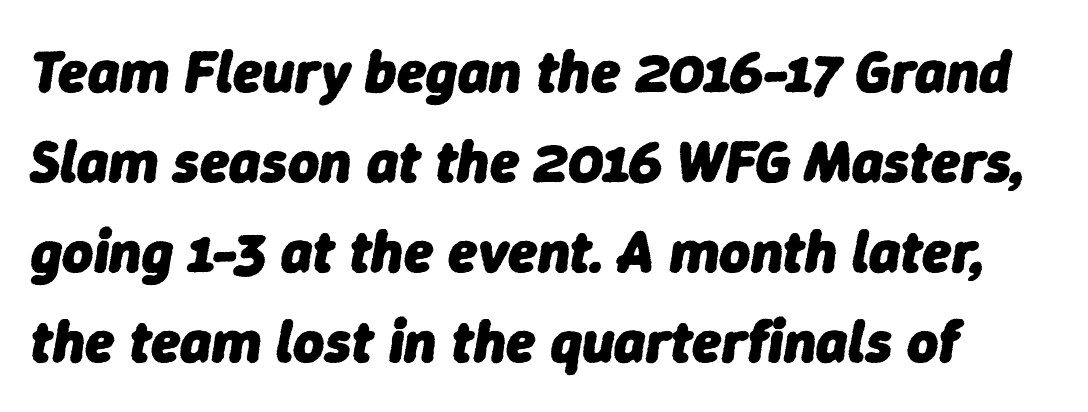
Q: Is the text bold? A: Yes.
Q: Is the text italic (slanted)? A: Yes, it leans right by about 9 degrees.
Q: Is the text underlined? A: No.
Q: Is the spacing between letters normal or unusually wide? A: Normal.
Q: Is the spacing between lines tight, normal or loose? A: Normal.
Q: Width (condensed, normal, or wide)? A: Normal.
Q: Stroke contrast? A: Low.
Q: x-height? A: Medium.
Q: Monospaced? A: No.
